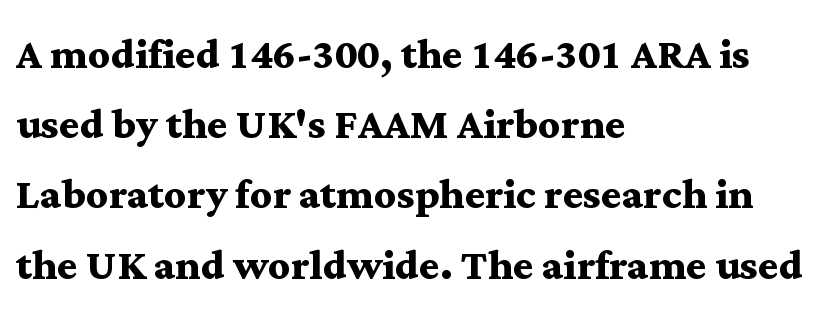
The image shows 54 px semibold, wide serif type, upright; set left-aligned, normal line spacing (1.3x), normal letter spacing, not underlined; medium stroke contrast and a medium x-height.
